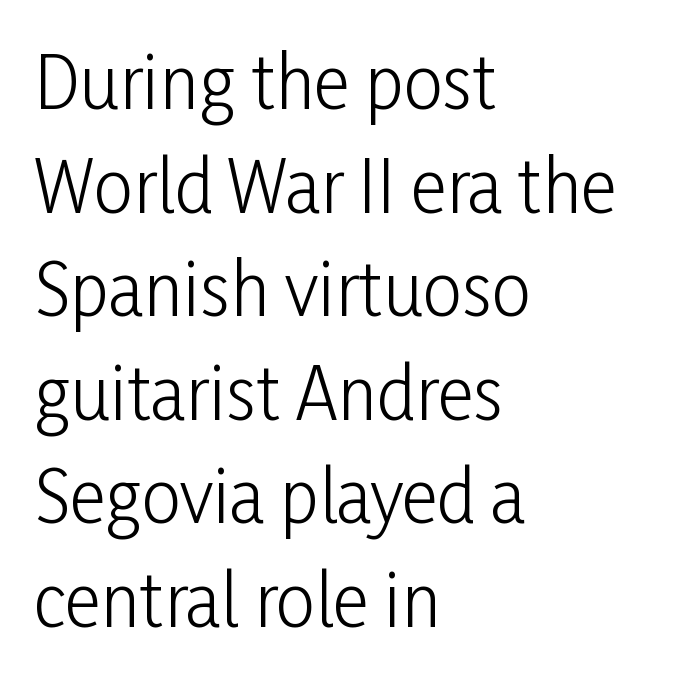
The image shows 70 px light, condensed sans-serif type, upright; set left-aligned, normal line spacing (1.48x), normal letter spacing, not underlined; low stroke contrast and a medium x-height.
